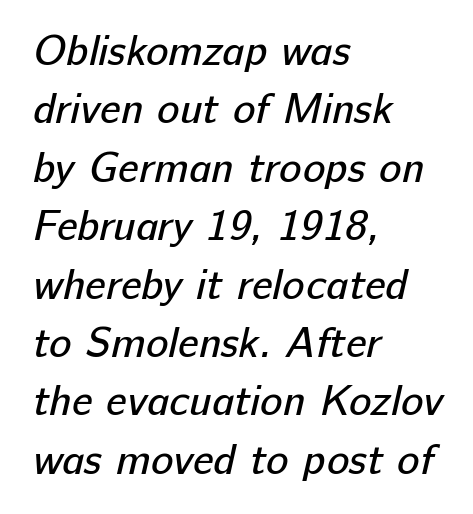
Proportional: the letters do not fall into vertical columns. Quick note: interline space is typical. Inter-character spacing is left at the font's built-in metrics. This rendering employs a face without finishing strokes, i.e., a sans-serif. Leftover space on each line is placed entirely after the last word.
